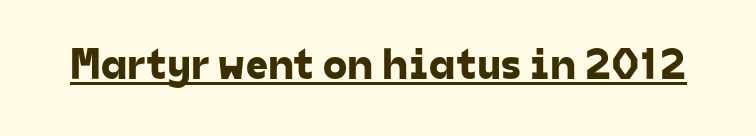
Q: Is the typeface a serif or a sans-serif typeface? A: Sans-serif.
Q: Is the text underlined? A: Yes.
Q: Is the spacing between letters normal or unusually wide? A: Normal.
Q: Width (condensed, normal, or wide)? A: Normal.
Q: Stroke contrast? A: Low.
Q: x-height? A: Medium.
Q: Monospaced? A: No.
